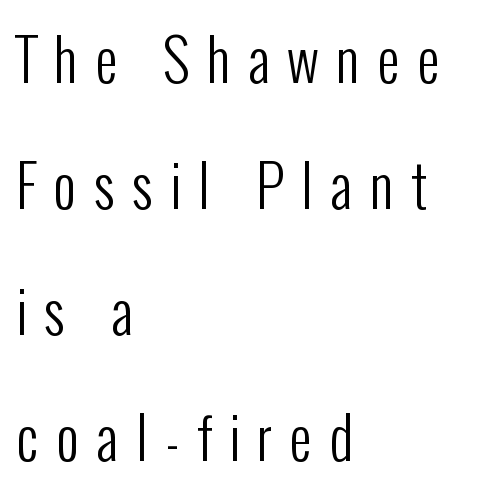
Descenders hang freely into open space. Do the characters align in a grid? No, the font is proportional. You can tell from the bare stems that sans-serif type was used. Vertical strokes here are truly vertical. This rendering uses left alignment, leaving the right contour irregular.
